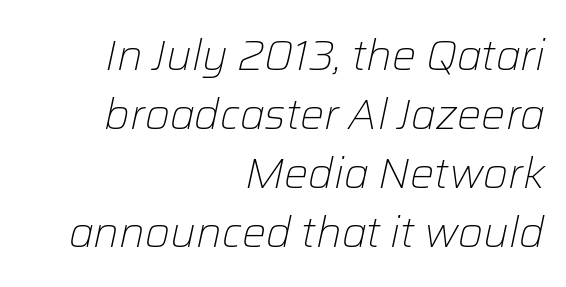
Honestly, there is no underline to notice here at all. Proportional: the letters do not fall into vertical columns. The passage shown is not bold in any degree. Evenly set lines give the paragraph a standard silhouette.
